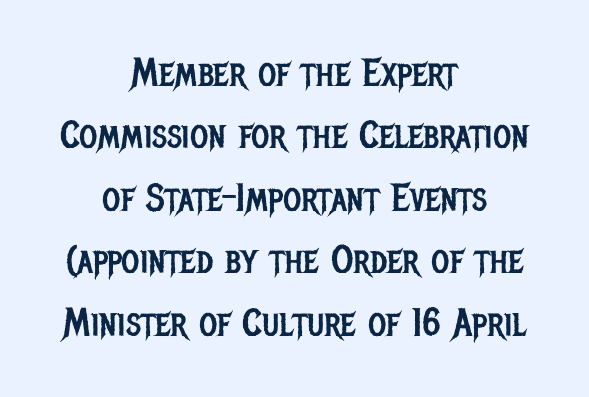
You could call the tracking neutral — neither tight nor loose. A centered setting, common on invitations and titles, is used for this passage. Note the varied advance widths — an 'i' is clearly narrower than an 'm'. You can tell it's not italic because the verticals are truly vertical.
